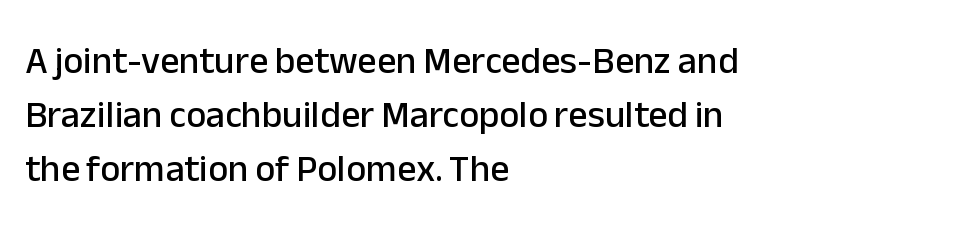
Q: Is the text italic (slanted)? A: No, it is upright.
Q: Is the typeface a serif or a sans-serif typeface? A: Sans-serif.
Q: Is the text underlined? A: No.
Q: How is the paragraph aligned? A: Left-aligned.
Q: Is the spacing between letters normal or unusually wide? A: Normal.
Q: Is the spacing between lines tight, normal or loose? A: Normal.
Q: Width (condensed, normal, or wide)? A: Normal.
Q: Stroke contrast? A: Low.
Q: x-height? A: Medium.
Q: Monospaced? A: No.
